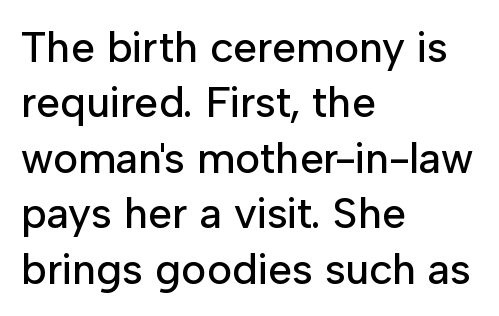
The lettering stays uniformly vertical, giving the passage a roman look. Glyph-to-glyph distance matches everyday printed text. Baseline-to-baseline distance is the conventional proportion of letter height. The passage shown is typed in a proportional face where columns would drift.
